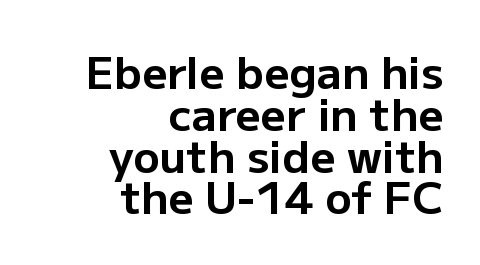
Q: Is the text bold? A: Yes.
Q: Is the text italic (slanted)? A: No, it is upright.
Q: Is the typeface a serif or a sans-serif typeface? A: Sans-serif.
Q: Is the text underlined? A: No.
Q: How is the paragraph aligned? A: Right-aligned.
Q: Is the spacing between letters normal or unusually wide? A: Normal.
Q: Is the spacing between lines tight, normal or loose? A: Tight.
Q: Width (condensed, normal, or wide)? A: Normal.
Q: Stroke contrast? A: Low.
Q: x-height? A: Medium.
Q: Monospaced? A: No.
